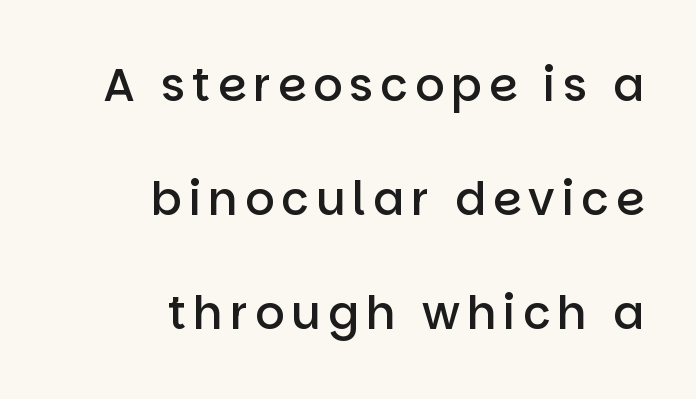
{"serif": "no", "italic": "no", "bold": "semi", "weight": "semibold", "width": "normal", "stroke_contrast": "low", "x_height": "large", "monospaced": "no", "underline": "no", "align": "right", "line_spacing": "loose", "line_spacing_ratio": 2.48, "glyph_px": 46}
